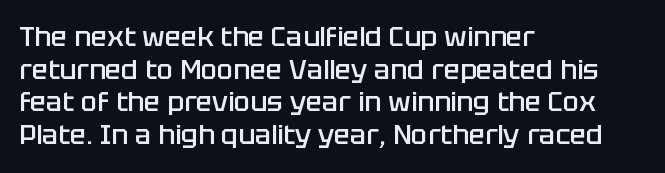
The image shows 27 px text type, upright; set left-aligned, line spacing 1.21x, normal letter spacing, not underlined.
